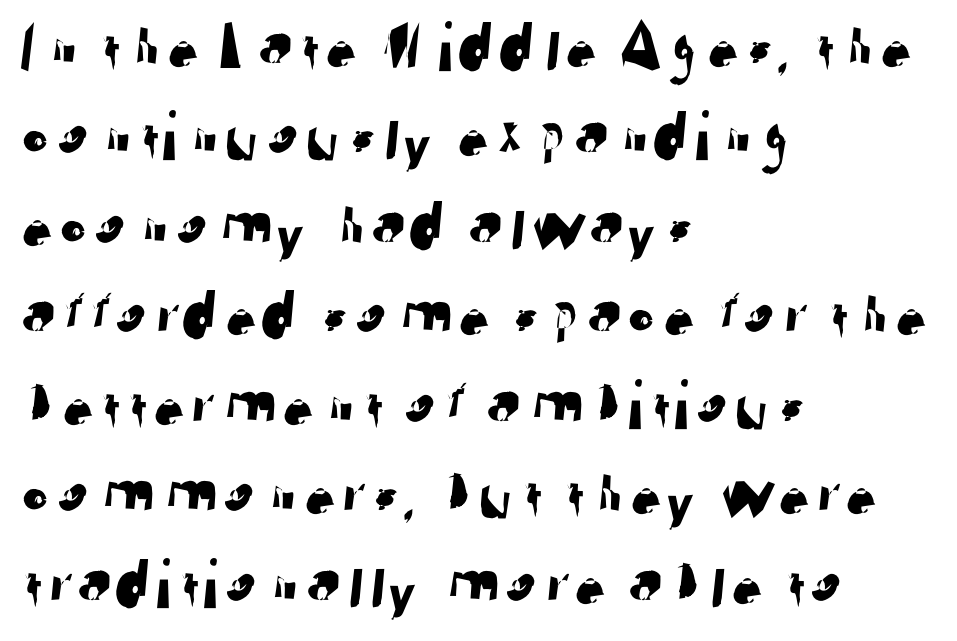
{"serif": "no", "width": "normal", "stroke_contrast": "low", "x_height": "medium", "monospaced": "no", "underline": "no", "align": "left", "line_spacing": "normal", "line_spacing_ratio": 1.26, "letter_spacing": "normal", "letter_spacing_em": 0.0, "glyph_px": 71}
